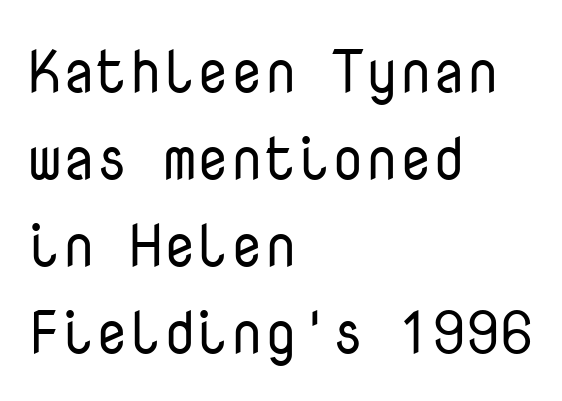
Tracking here is standard; glyphs follow each other at the usual distance. The face looks like a standard text weight, possibly lighter. A student would call this left alignment; a typographer would say flush left, rag right. One glance says typical: line gaps are just what's usual. You could count columns in this text — the font is strictly monospaced.
